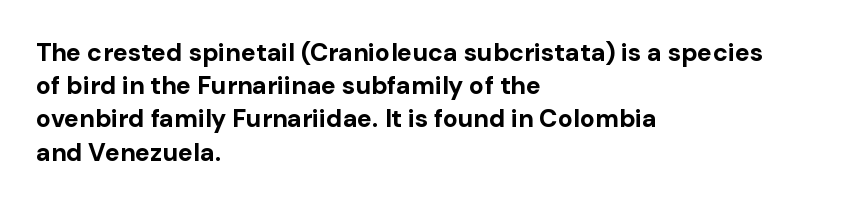
The image shows 25 px bold type, upright; set left-aligned, normal line spacing (1.33x), normal letter spacing, not underlined.
